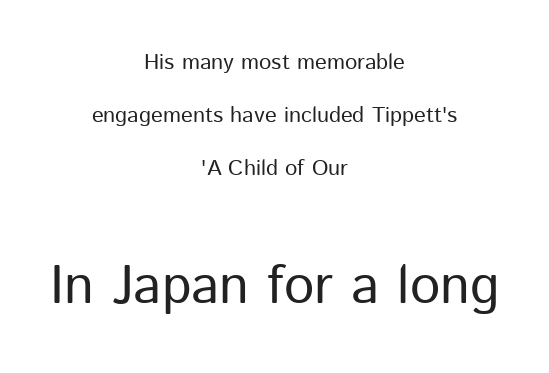
The image shows 54 px regular-weight sans-serif type, upright; set centered, loose line spacing (2.4x), normal letter spacing, not underlined; the second (bottom) block is 2.45x larger; low stroke contrast and a medium x-height.
